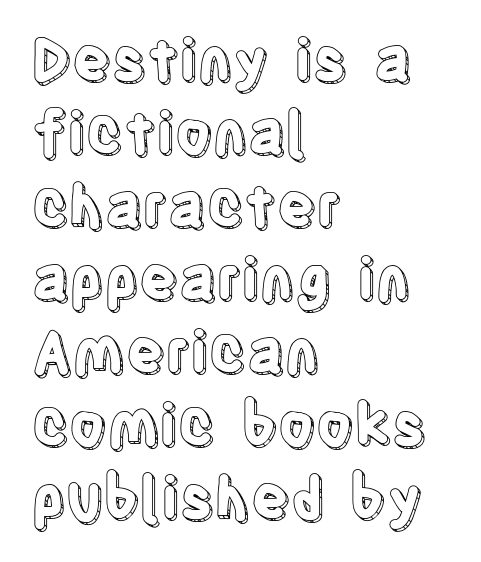
Think of a printed novel: that variable character pitch is what you see here. If you drew a ruler down the left edge, every line would touch it. Glyph-to-glyph distance matches everyday printed text. When letters stand straight like this, we call the style roman or upright. Unmarked baselines from the first word to the last. This block has exactly the height ordinary leading produces.
